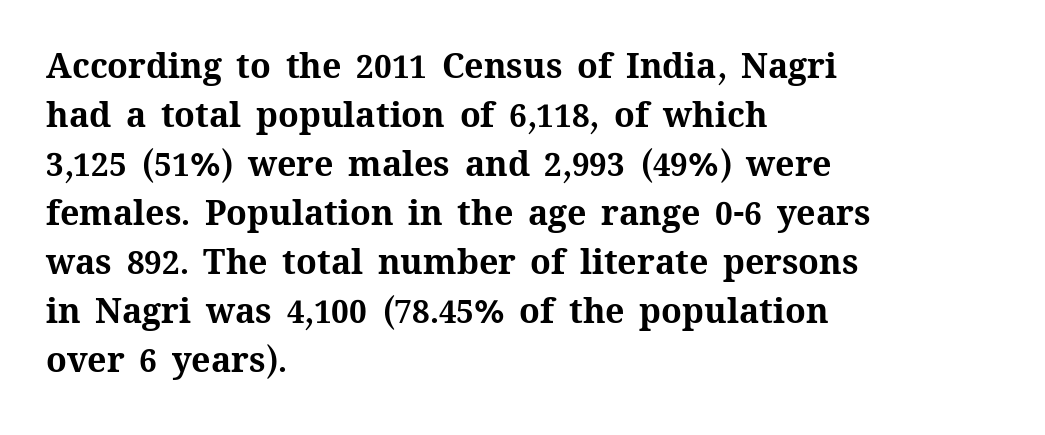
The image shows 34 px bold type, upright; set left-aligned, normal line spacing (1.44x), normal letter spacing, not underlined; medium stroke contrast and a medium x-height.
